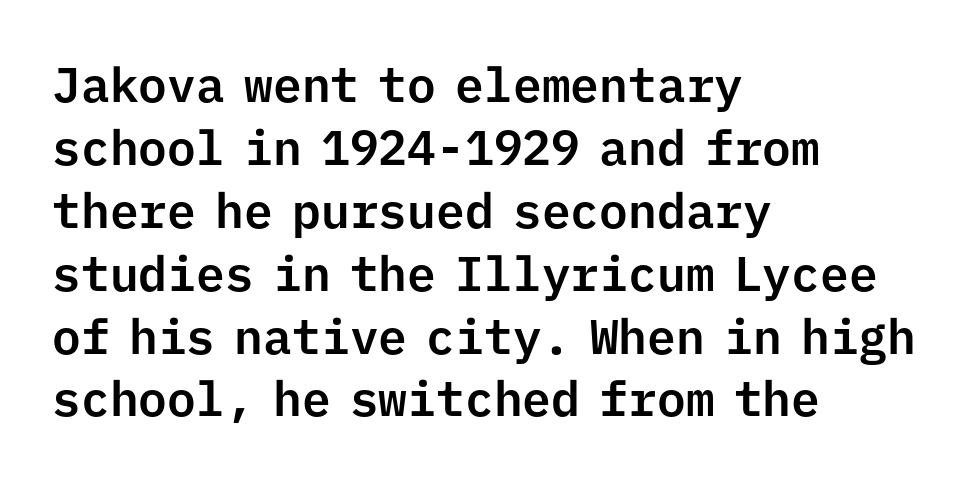
{"serif": "no", "italic": "no", "width": "normal", "stroke_contrast": "low", "x_height": "medium", "monospaced": "yes", "underline": "no", "align": "left", "line_spacing": "normal", "line_spacing_ratio": 1.31, "letter_spacing": "normal", "letter_spacing_em": 0.0, "glyph_px": 48}
